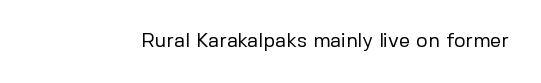
The image shows 20 px text type, upright; set normal letter spacing, not underlined.
